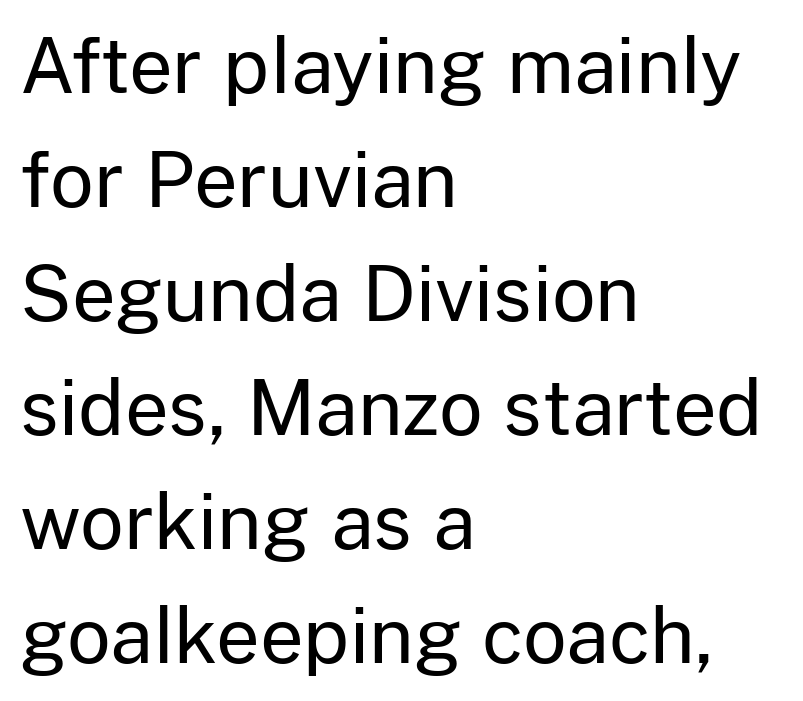
Notice how descenders clear the ascenders below comfortably — that's standard leading. The rag falls on the right side of this text block. The strokes are not fattened; the text isn't bold. The letters advance in unequal steps, a hallmark of proportional type.
